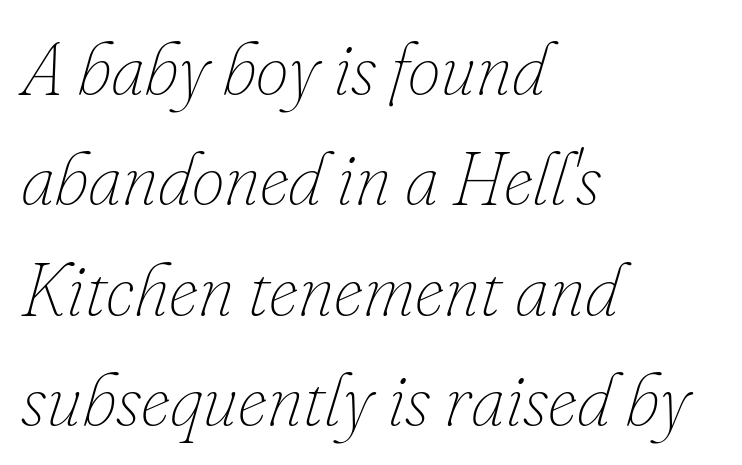
No heavy texture on the line: the type isn't bold. Nothing unusual about the tracking: characters are spaced as the font intends. Leftover space on each line is placed entirely after the last word. Regarding leading, the lines here are spaced in the standard way. The letters are slanted; this is an italic face.
